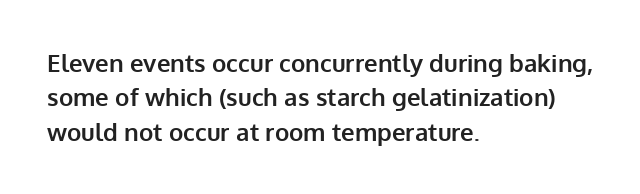
{"italic": "no", "bold": "yes", "underline": "no", "align": "left", "line_spacing": "normal", "line_spacing_ratio": 1.43, "letter_spacing": "normal", "letter_spacing_em": 0.0, "glyph_px": 24}
